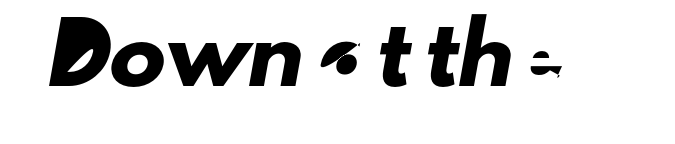
The image shows 56 px sans-serif type; set normal letter spacing, not underlined; low stroke contrast and a small x-height.
